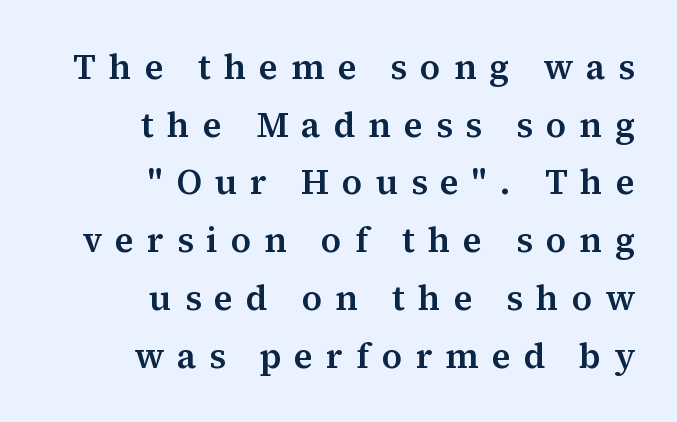
The image shows 35 px serif type, upright; set right-aligned, normal line spacing (1.65x), unusually wide letter spacing (+0.37 em), not underlined; medium stroke contrast and a medium x-height.
